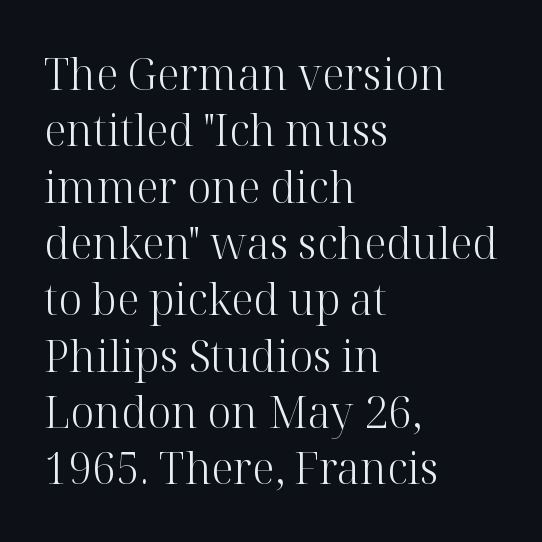
{"serif": "yes", "italic": "no", "bold": "no", "weight": "light", "width": "normal", "stroke_contrast": "high", "x_height": "medium", "monospaced": "no", "underline": "no", "align": "left", "line_spacing": "normal", "line_spacing_ratio": 1.31, "letter_spacing": "normal", "letter_spacing_em": 0.0, "glyph_px": 43}
